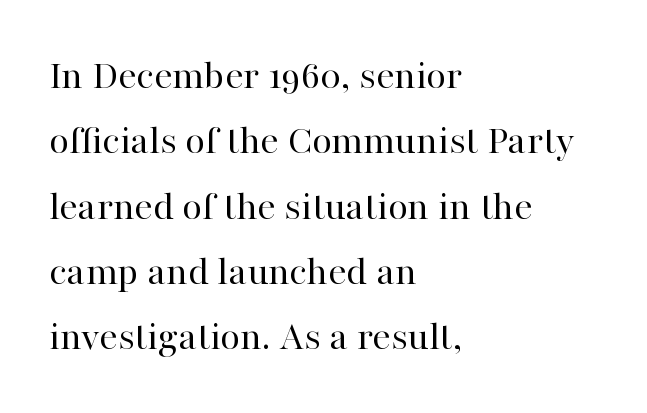
This rendering employs a face with finishing strokes, i.e., a serif. The typeface has the unassuming heft of standard copy or less. Vertically, the passage feels balanced, rows spaced as you'd expect. Layout note: lines flush left.
